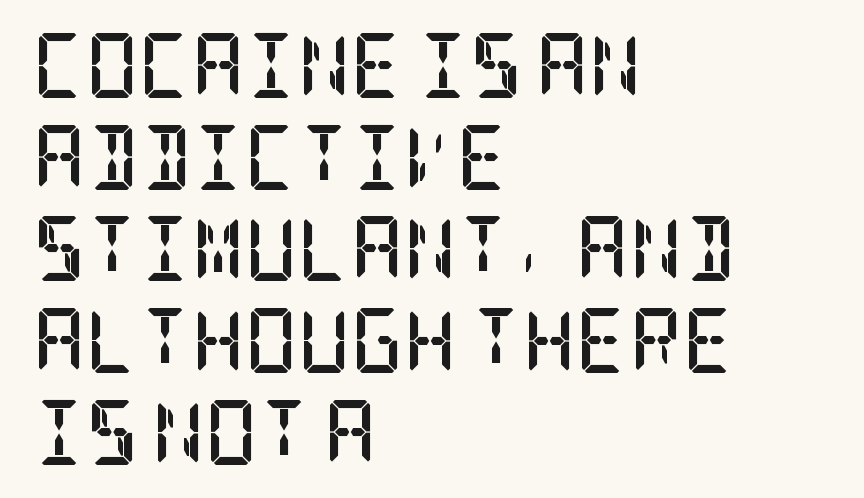
Heavy-handed strokes throughout: this text is bold. The rows are spaced the way most documents space them. The area under the type is left untouched. The rendering anchors every line to the left-hand side. This is roman type, the default non-slanted kind.
